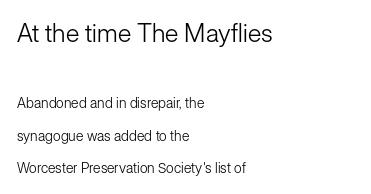
{"italic": "no", "bold": "no", "underline": "no", "align": "left", "line_spacing": "loose", "line_spacing_ratio": 2.3, "letter_spacing": "normal", "letter_spacing_em": 0.0, "larger_block": "first", "size_ratio": 1.79, "glyph_px": 25}
